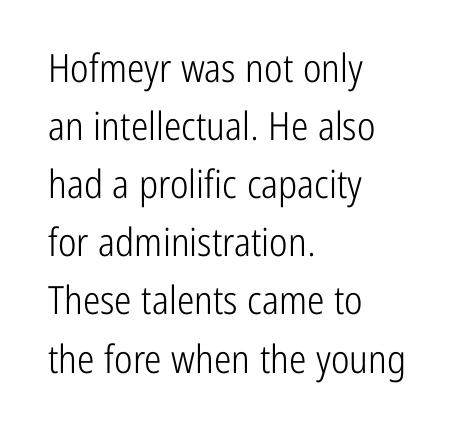
The image shows 39 px light, condensed sans-serif type, upright; set left-aligned, normal line spacing (1.49x), normal letter spacing, not underlined; low stroke contrast and a medium x-height.
